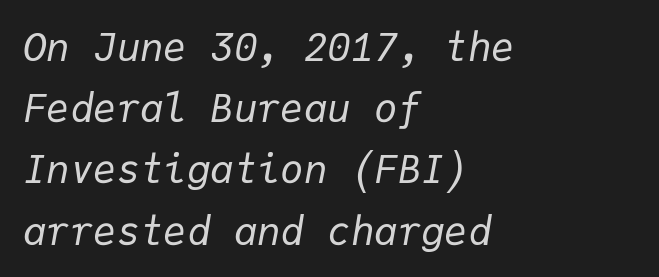
{"italic": "yes", "lean": "right", "slant_degrees": 9, "bold": "no", "weight": "regular", "width": "normal", "stroke_contrast": "low", "x_height": "medium", "monospaced": "yes", "underline": "no", "align": "left", "line_spacing": "normal", "line_spacing_ratio": 1.57, "letter_spacing": "normal", "letter_spacing_em": 0.0, "glyph_px": 39}
